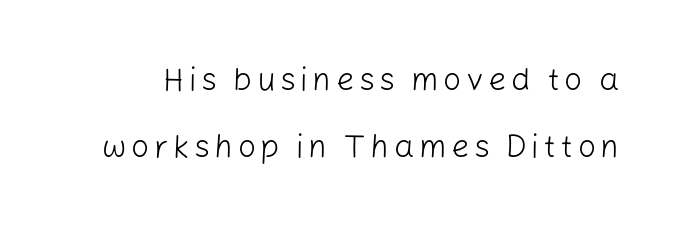
Each letter keeps its own natural width here, so spacing adapts to shape. Underline: absent. The text was rendered using a sans face with plain stroke endings. Line spacing here is loose. The strokes carry an ordinary text weight at most.
